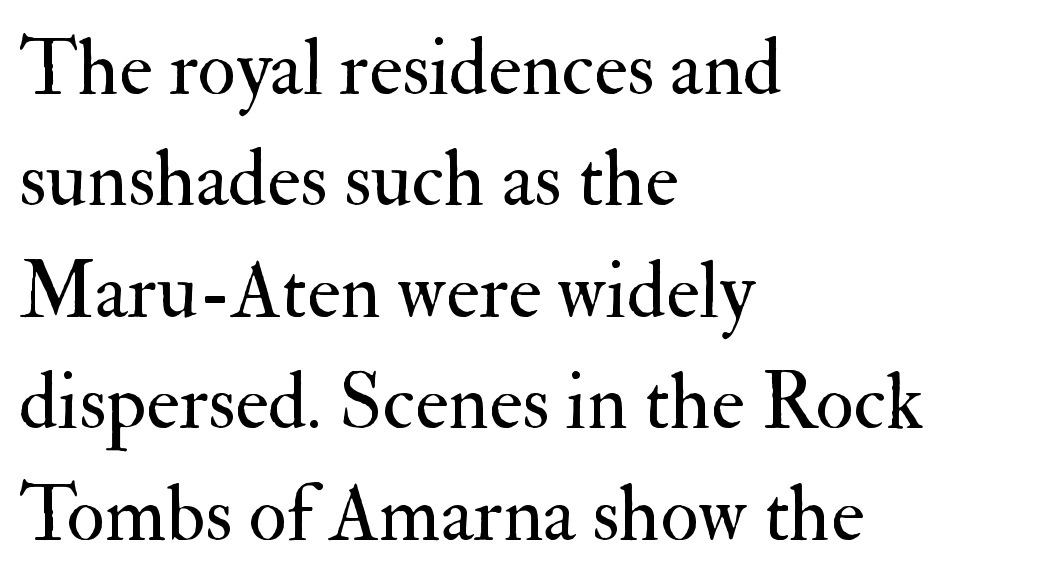
Q: Is the text bold? A: No.
Q: Is the text italic (slanted)? A: No, it is upright.
Q: Is the typeface a serif or a sans-serif typeface? A: Serif.
Q: Is the text underlined? A: No.
Q: How is the paragraph aligned? A: Left-aligned.
Q: Is the spacing between letters normal or unusually wide? A: Normal.
Q: Is the spacing between lines tight, normal or loose? A: Normal.
Q: Width (condensed, normal, or wide)? A: Normal.
Q: Stroke contrast? A: Medium.
Q: x-height? A: Small.
Q: Monospaced? A: No.
